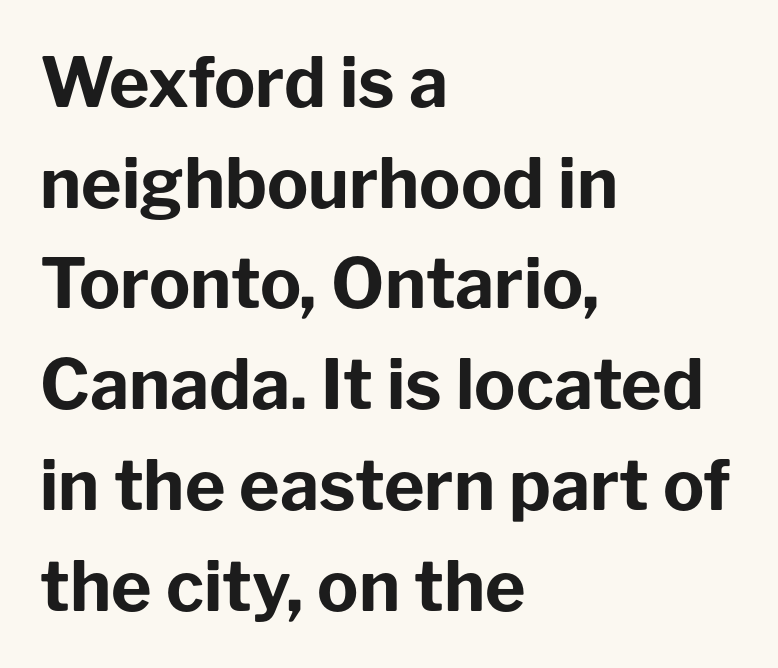
Q: Is the text bold? A: Yes.
Q: Is the text italic (slanted)? A: No, it is upright.
Q: Is the typeface a serif or a sans-serif typeface? A: Sans-serif.
Q: Is the text underlined? A: No.
Q: How is the paragraph aligned? A: Left-aligned.
Q: Is the spacing between letters normal or unusually wide? A: Normal.
Q: Is the spacing between lines tight, normal or loose? A: Normal.
Q: Width (condensed, normal, or wide)? A: Normal.
Q: Stroke contrast? A: Low.
Q: x-height? A: Medium.
Q: Monospaced? A: No.
